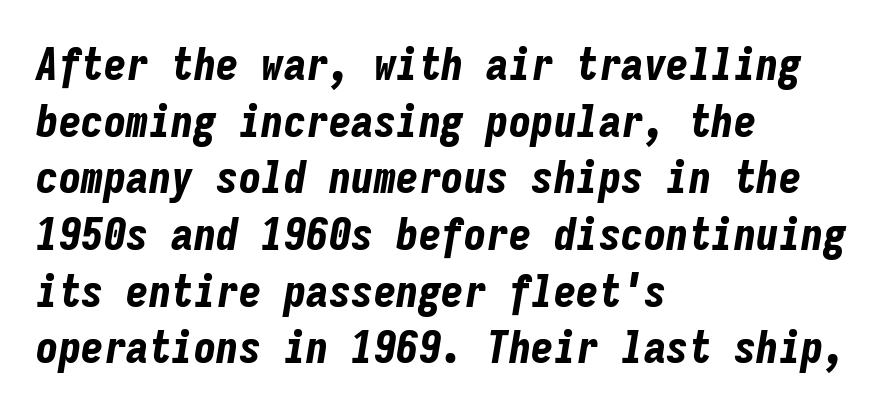
{"italic": "yes", "lean": "right", "slant_degrees": 9, "bold": "yes", "weight": "bold", "width": "condensed", "stroke_contrast": "low", "x_height": "medium", "monospaced": "yes", "underline": "no", "align": "left", "line_spacing": "normal", "line_spacing_ratio": 1.26, "letter_spacing": "normal", "letter_spacing_em": 0.0, "glyph_px": 45}
